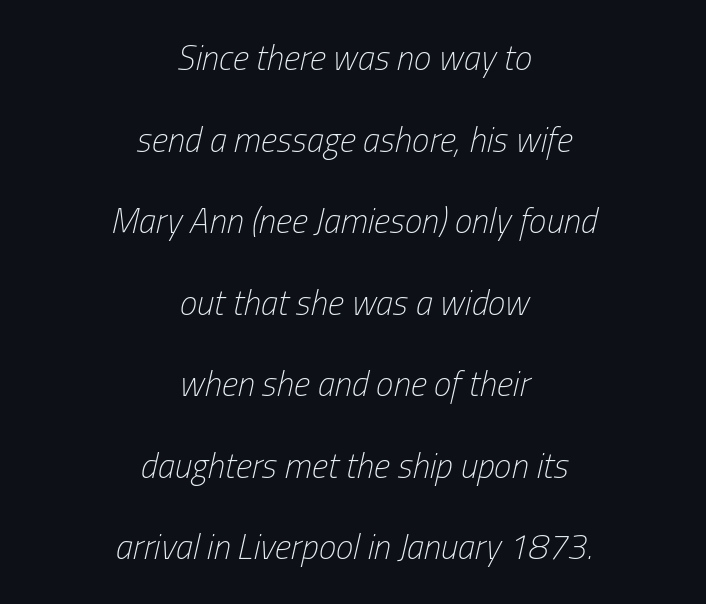
{"italic": "yes", "lean": "right", "slant_degrees": 13, "bold": "no", "weight": "light", "width": "condensed", "stroke_contrast": "low", "x_height": "medium", "monospaced": "no", "underline": "no", "align": "center", "line_spacing": "loose", "line_spacing_ratio": 2.33, "letter_spacing": "normal", "letter_spacing_em": 0.0, "glyph_px": 35}
